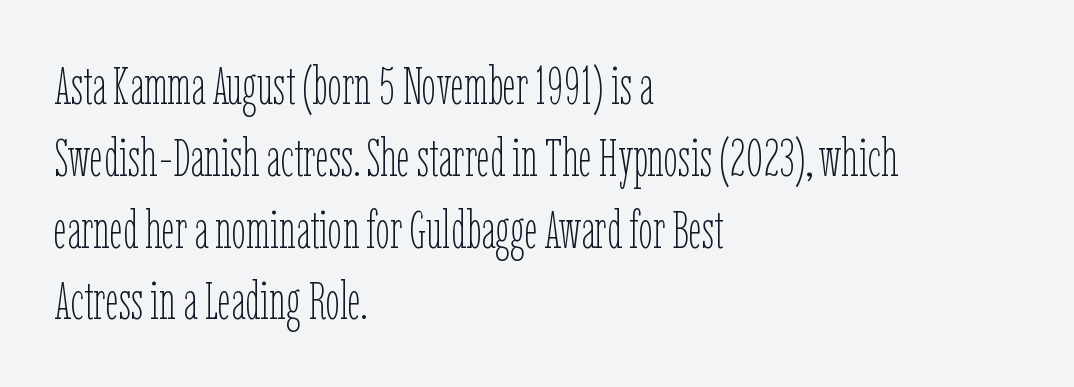
Q: Is the text bold? A: No.
Q: Is the text italic (slanted)? A: No, it is upright.
Q: Is the text underlined? A: No.
Q: How is the paragraph aligned? A: Left-aligned.
Q: Is the spacing between letters normal or unusually wide? A: Normal.
Q: Is the spacing between lines tight, normal or loose? A: Normal.
Q: Width (condensed, normal, or wide)? A: Condensed.
Q: Stroke contrast? A: Low.
Q: x-height? A: Medium.
Q: Monospaced? A: No.
